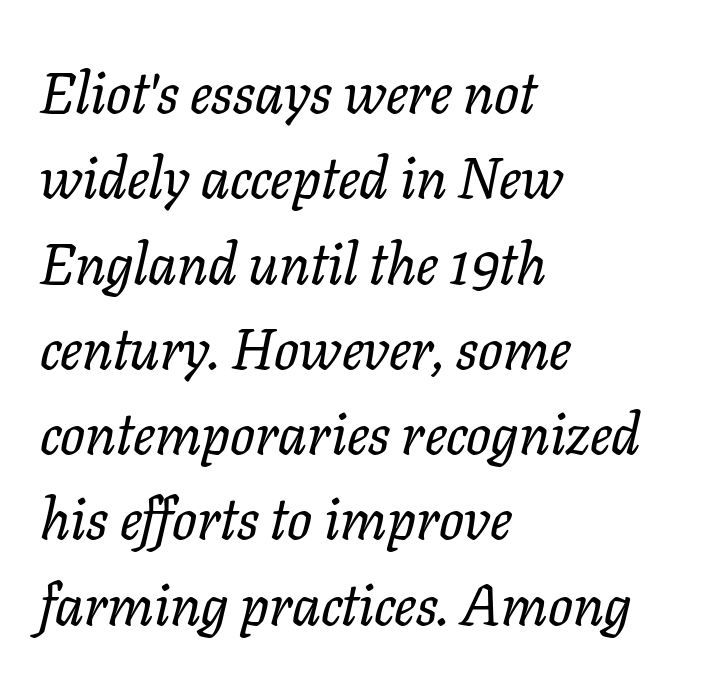
Casual observation: everything's shoved over to the left. No extra tracking has been applied to these lines. You could not count columns in this text — the font is proportionally spaced. A normal amount of white space separates one row of letters from the next. The specimen reads as italic at a glance.
